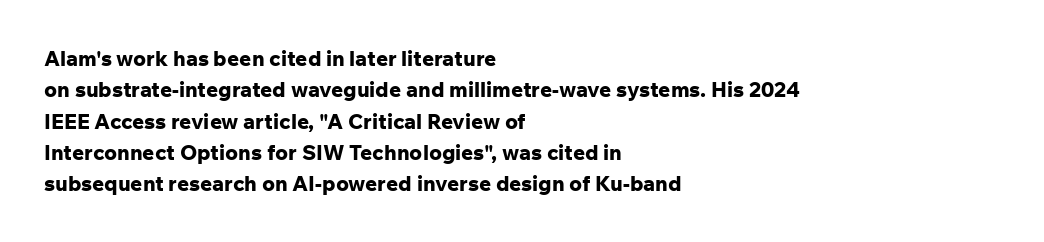
The passage shown is emphatically bold. The specimen reads as upright at a glance. Alignment: flush left. What stands out about the letter spacing? Nothing — it is the standard amount. The block of text has a typical density, with ordinary space between rows. The words here are not underlined.
